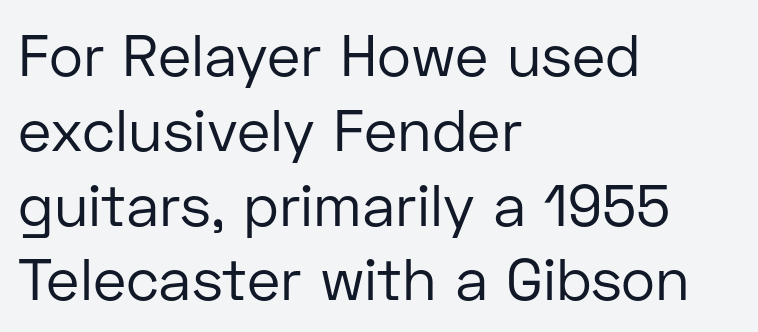
The image shows 58 px regular-weight sans-serif type, upright; set left-aligned, normal line spacing (1.29x), normal letter spacing, not underlined; low stroke contrast and a medium x-height.
